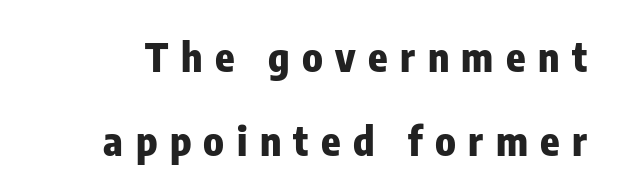
Q: Is the text bold? A: Yes.
Q: Is the text italic (slanted)? A: No, it is upright.
Q: Is the typeface a serif or a sans-serif typeface? A: Sans-serif.
Q: Is the text underlined? A: No.
Q: Is the spacing between letters normal or unusually wide? A: Unusually wide.
Q: Is the spacing between lines tight, normal or loose? A: Loose.
Q: Width (condensed, normal, or wide)? A: Condensed.
Q: Stroke contrast? A: Low.
Q: x-height? A: Medium.
Q: Monospaced? A: No.
